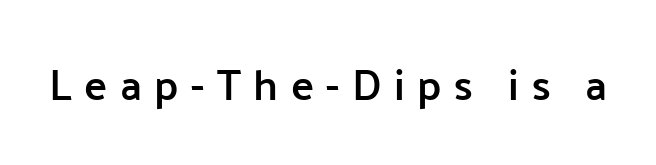
Q: Is the text bold? A: Semi-bold.
Q: Is the text italic (slanted)? A: No, it is upright.
Q: Is the typeface a serif or a sans-serif typeface? A: Sans-serif.
Q: Is the text underlined? A: No.
Q: Is the spacing between letters normal or unusually wide? A: Unusually wide.
Q: Width (condensed, normal, or wide)? A: Normal.
Q: Stroke contrast? A: Low.
Q: x-height? A: Medium.
Q: Monospaced? A: No.
